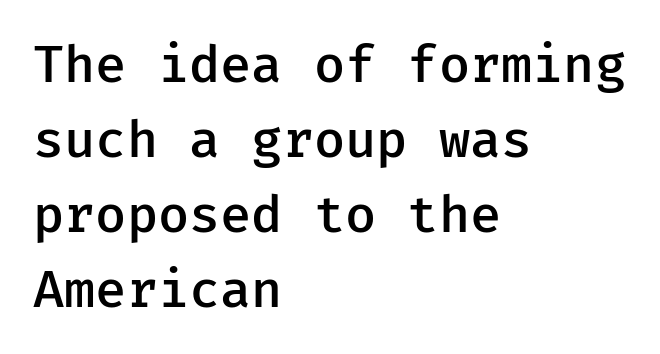
The text was rendered using a sans face with plain stroke endings. Check the space under the baseline: it is left empty. The letterforms sit shoulder to shoulder at normal distance. Students, observe: this is what conventionally led text looks like. Italic? Not at all — the glyphs are vertical.
